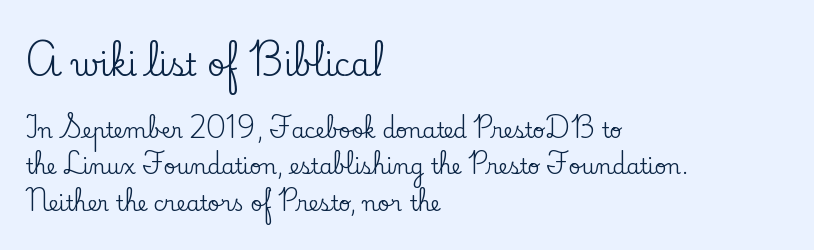
Note: larger setting up top, smaller setting below. You could not count columns in this text — the font is proportionally spaced. Letter spacing: default. Notice how the stems are strictly vertical — no italics here.
